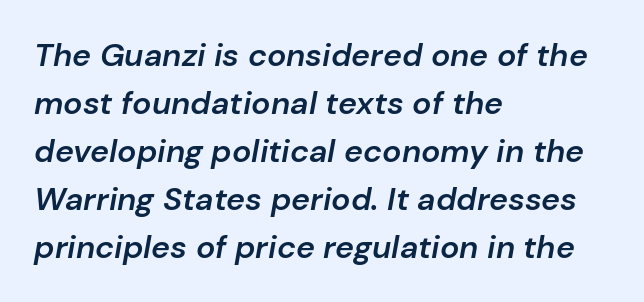
The image shows 32 px semibold type, italic (leaning right); set left-aligned, normal line spacing (1.5x), normal letter spacing, not underlined; low stroke contrast and a medium x-height.
